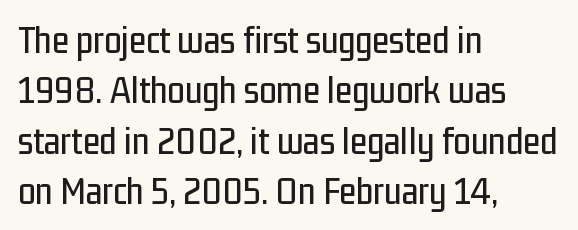
The image shows 39 px condensed sans-serif type, upright; set left-aligned, normal line spacing (1.29x), normal letter spacing, not underlined; low stroke contrast and a medium x-height.
